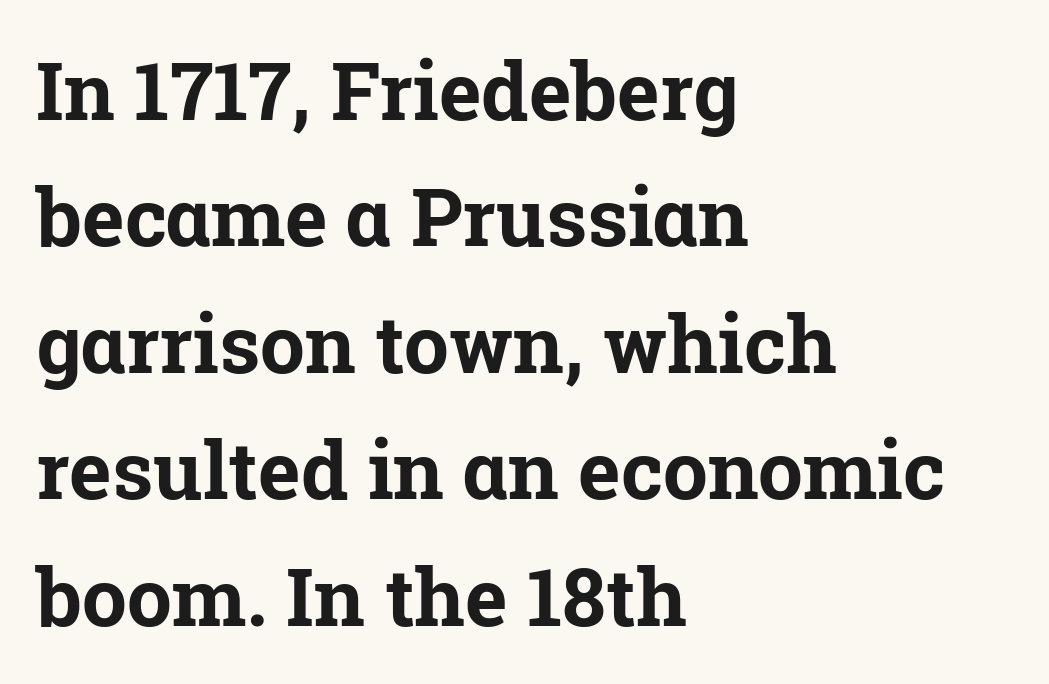
{"serif": "yes", "italic": "no", "bold": "yes", "weight": "bold", "width": "normal", "stroke_contrast": "low", "x_height": "medium", "monospaced": "no", "underline": "no", "align": "left", "line_spacing": "normal", "line_spacing_ratio": 1.58, "letter_spacing": "normal", "letter_spacing_em": 0.0, "glyph_px": 80}
